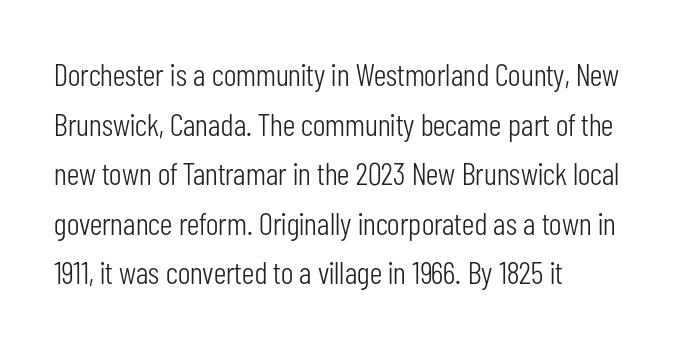
{"serif": "no", "italic": "no", "bold": "no", "weight": "light", "width": "condensed", "stroke_contrast": "low", "x_height": "medium", "monospaced": "no", "underline": "no", "align": "left", "line_spacing": "normal", "line_spacing_ratio": 1.55, "letter_spacing": "normal", "letter_spacing_em": 0.0, "glyph_px": 32}
